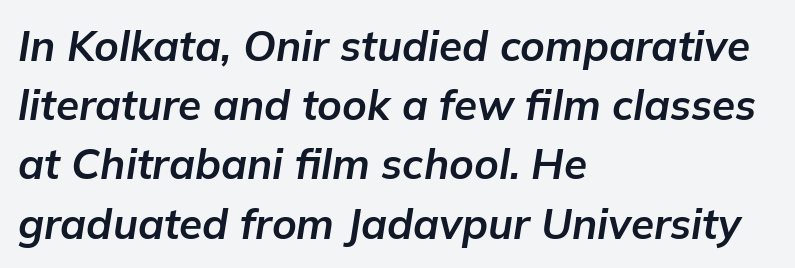
{"italic": "yes", "lean": "right", "slant_degrees": 9, "bold": "yes", "weight": "bold", "width": "normal", "stroke_contrast": "low", "x_height": "medium", "monospaced": "no", "underline": "no", "align": "left", "line_spacing": "normal", "line_spacing_ratio": 1.41, "letter_spacing": "normal", "letter_spacing_em": 0.0, "glyph_px": 42}
